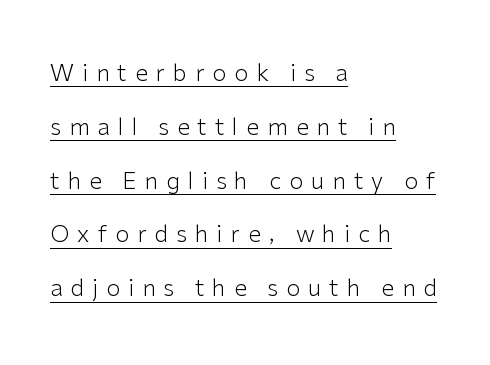
What decoration does the sample have? An underline. Italic: no, the glyphs are upright roman. Weight: in the light-to-regular range. The lines in this sample share a left origin and differ only in where they stop.
